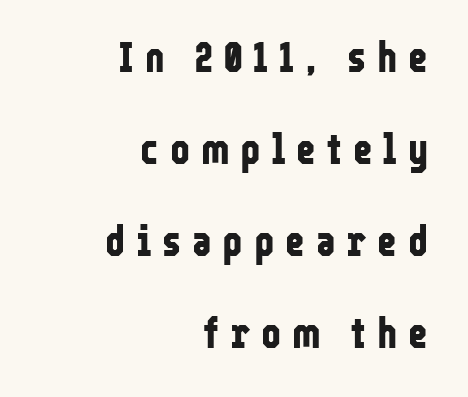
The image shows 42 px bold, condensed sans-serif type, upright; set right-aligned, loose line spacing (2.19x), unusually wide letter spacing (+0.26 em), not underlined; low stroke contrast and a medium x-height.
